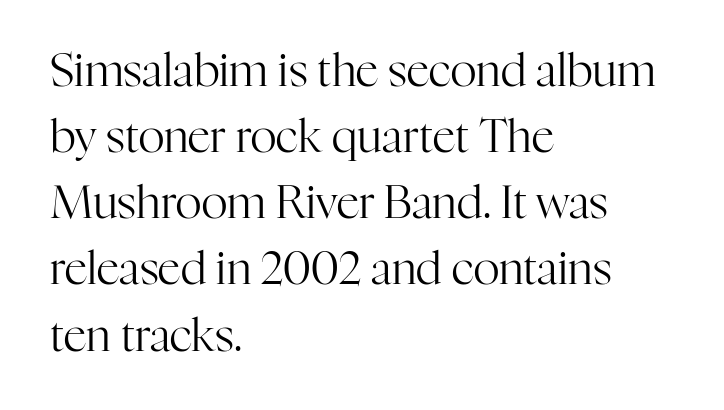
The image shows 45 px regular-weight serif type, upright; set left-aligned, normal line spacing (1.47x), normal letter spacing, not underlined; high stroke contrast and a medium x-height.
